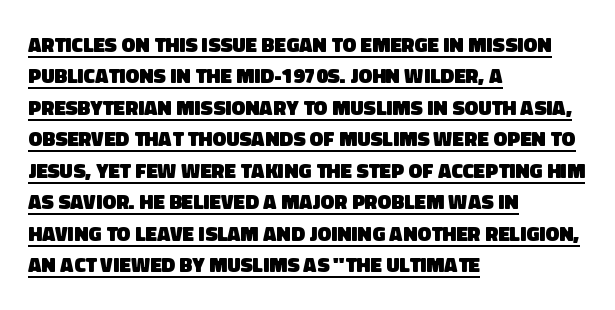
{"bold": "yes", "underline": "yes", "align": "left", "line_spacing": "normal", "line_spacing_ratio": 1.5, "letter_spacing": "normal", "letter_spacing_em": 0.0, "glyph_px": 21}
